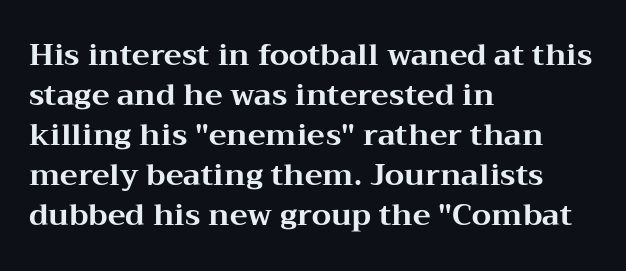
Q: Is the text bold? A: Yes.
Q: Is the text italic (slanted)? A: No, it is upright.
Q: Is the typeface a serif or a sans-serif typeface? A: Serif.
Q: Is the text underlined? A: No.
Q: How is the paragraph aligned? A: Left-aligned.
Q: Is the spacing between letters normal or unusually wide? A: Normal.
Q: Is the spacing between lines tight, normal or loose? A: Normal.
Q: Width (condensed, normal, or wide)? A: Wide.
Q: Stroke contrast? A: Medium.
Q: x-height? A: Medium.
Q: Monospaced? A: No.
